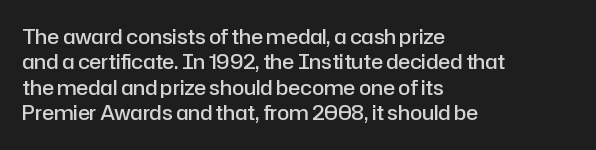
Do the letters lean? They stand straight. The string is rendered with underlining switched off. Look at the tracking — it's just the regular setting, nothing added. The passage shown is semibold, sitting just below true bold.
